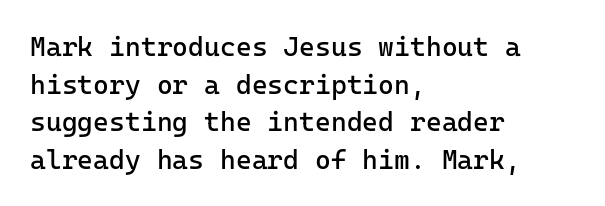
Q: Is the text bold? A: No.
Q: Is the text italic (slanted)? A: No, it is upright.
Q: Is the text underlined? A: No.
Q: How is the paragraph aligned? A: Left-aligned.
Q: Is the spacing between letters normal or unusually wide? A: Normal.
Q: Is the spacing between lines tight, normal or loose? A: Normal.
